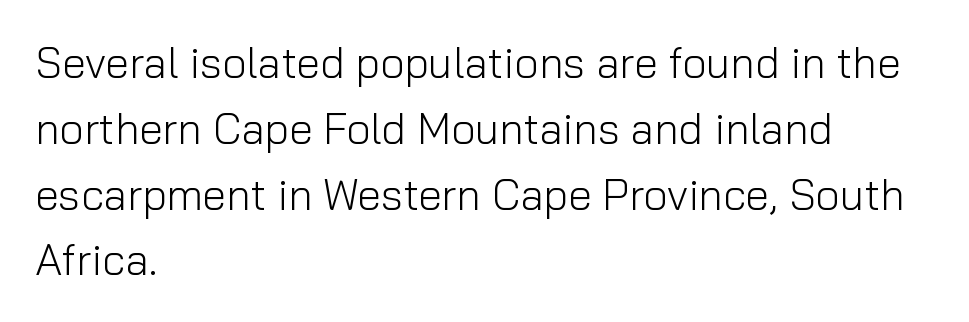
Is this a fixed-width face? No — the glyphs have proportional, varying widths. The leading is moderate, giving the passage an even texture. In terms of posture, this sample is upright. The specimen omits any rule beneath the text block's lines. A light-to-regular cut is what we see here.
